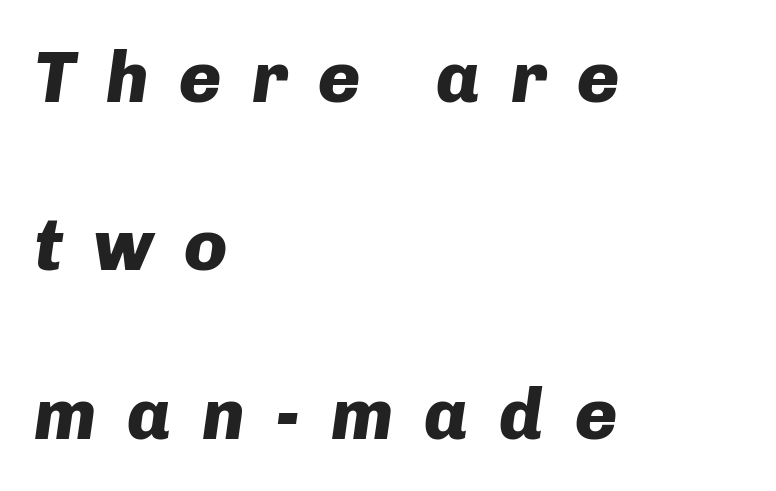
The rag falls on the right side of this text block. The rendering uses a bold face; every stroke is thick and dark. Does the lettering tilt? It does — this is italic. The gap between lines stays unmarked. Character widths vary here, with narrow letters taking less room than wide ones.
